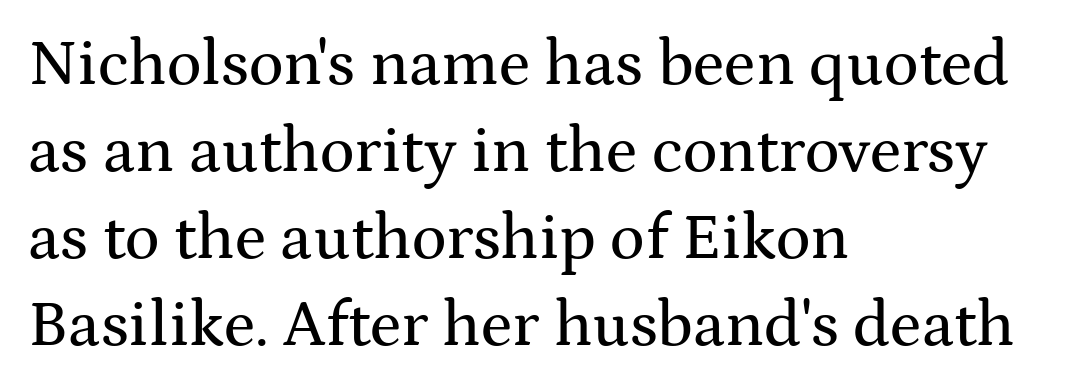
Q: Is the text italic (slanted)? A: No, it is upright.
Q: Is the typeface a serif or a sans-serif typeface? A: Serif.
Q: Is the text underlined? A: No.
Q: How is the paragraph aligned? A: Left-aligned.
Q: Is the spacing between letters normal or unusually wide? A: Normal.
Q: Is the spacing between lines tight, normal or loose? A: Normal.
Q: Width (condensed, normal, or wide)? A: Wide.
Q: Stroke contrast? A: Medium.
Q: x-height? A: Medium.
Q: Monospaced? A: No.
